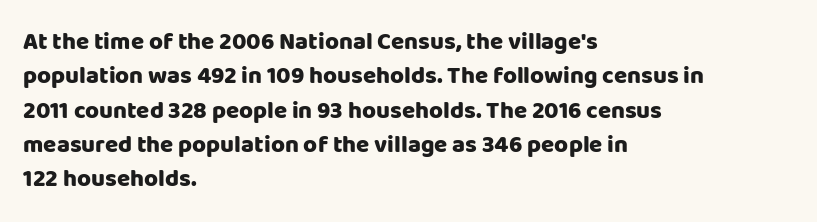
The image shows 24 px bold type, upright; set left-aligned, normal line spacing (1.43x), normal letter spacing, not underlined.
